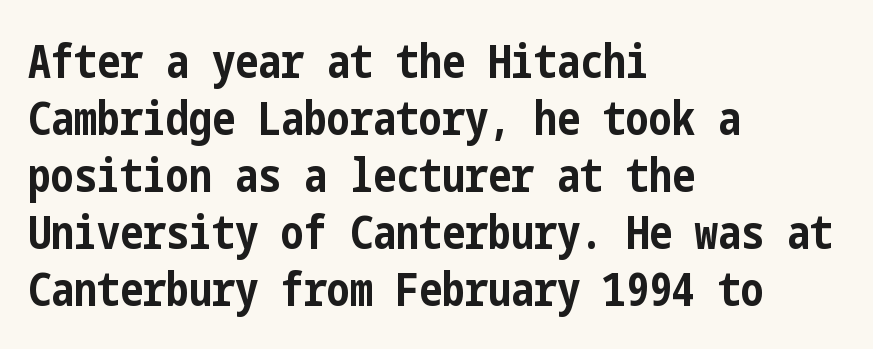
The image shows 46 px bold, condensed sans-serif type, upright; set left-aligned, line spacing 1.24x, normal letter spacing, not underlined; low stroke contrast and a medium x-height.
